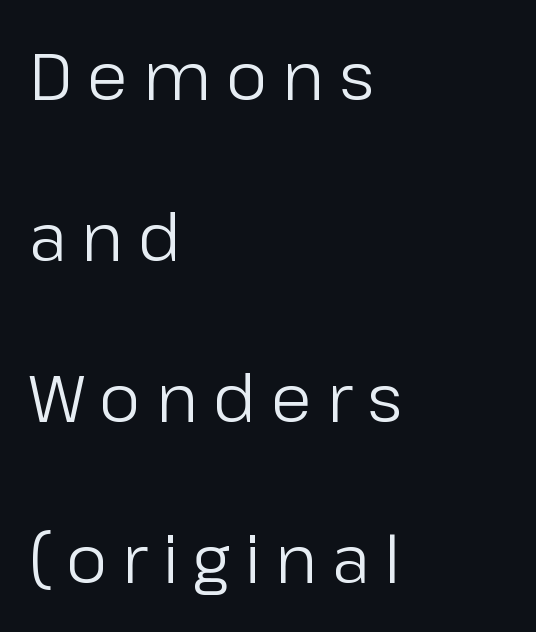
Q: Is the text bold? A: No.
Q: Is the text italic (slanted)? A: No, it is upright.
Q: Is the typeface a serif or a sans-serif typeface? A: Sans-serif.
Q: Is the text underlined? A: No.
Q: How is the paragraph aligned? A: Left-aligned.
Q: Is the spacing between letters normal or unusually wide? A: Unusually wide.
Q: Is the spacing between lines tight, normal or loose? A: Loose.
Q: Width (condensed, normal, or wide)? A: Normal.
Q: Stroke contrast? A: Low.
Q: x-height? A: Medium.
Q: Monospaced? A: No.
